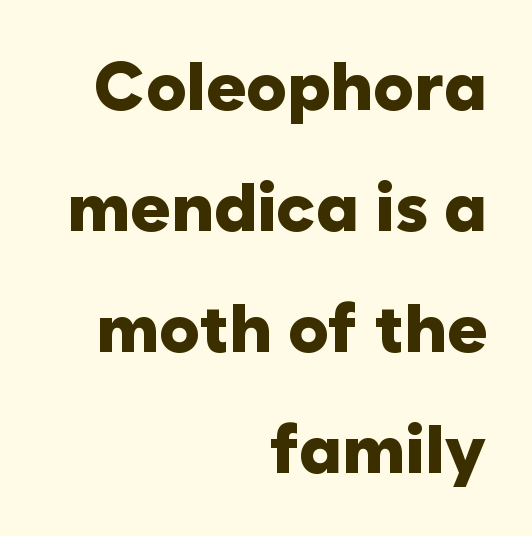
The type is set solid horizontally, with unmodified tracking. Designer's note — italics off, roman on. Layout note: lines flush right. Observe the absence of serifs on each vertical stroke in this sample.
